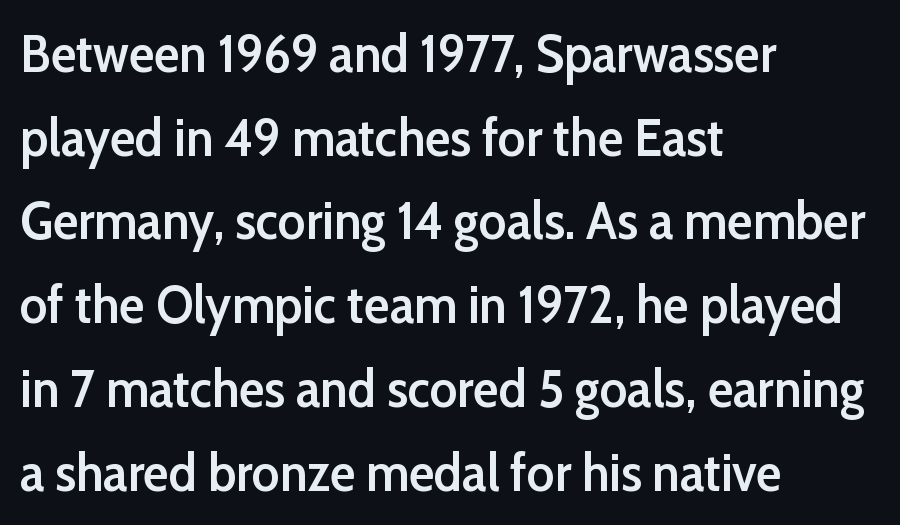
Q: Is the text bold? A: Semi-bold.
Q: Is the text italic (slanted)? A: No, it is upright.
Q: Is the typeface a serif or a sans-serif typeface? A: Sans-serif.
Q: Is the text underlined? A: No.
Q: How is the paragraph aligned? A: Left-aligned.
Q: Is the spacing between letters normal or unusually wide? A: Normal.
Q: Is the spacing between lines tight, normal or loose? A: Normal.
Q: Width (condensed, normal, or wide)? A: Normal.
Q: Stroke contrast? A: Low.
Q: x-height? A: Medium.
Q: Monospaced? A: No.
